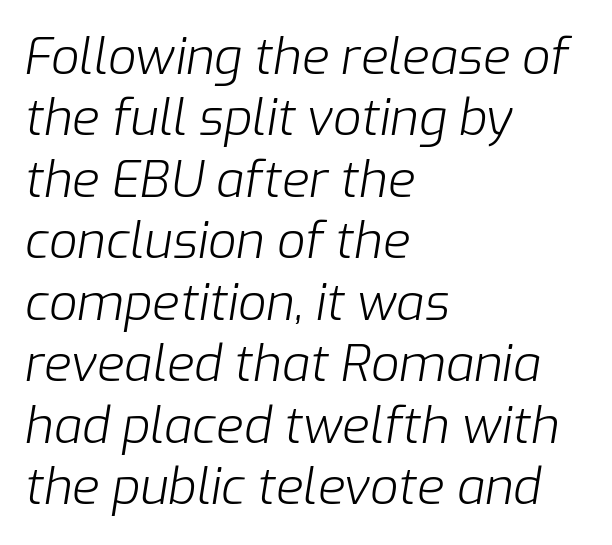
The image shows 50 px light type, italic (leaning right); set left-aligned, line spacing 1.23x, normal letter spacing, not underlined; low stroke contrast and a medium x-height.
